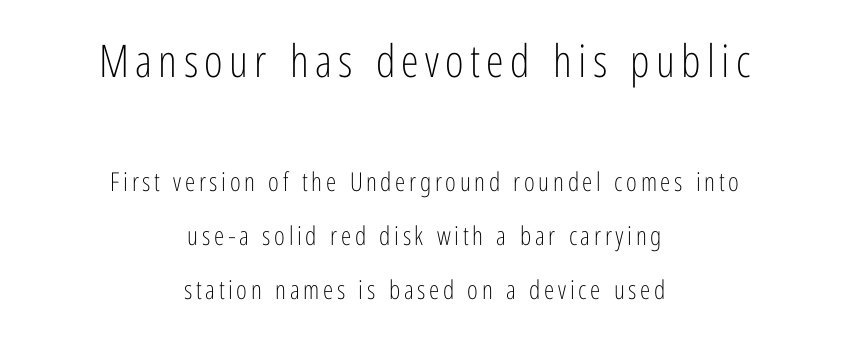
{"serif": "no", "italic": "no", "bold": "no", "weight": "light", "width": "condensed", "stroke_contrast": "low", "x_height": "medium", "monospaced": "no", "underline": "no", "align": "center", "line_spacing": "loose", "line_spacing_ratio": 2.07, "larger_block": "first", "size_ratio": 1.73, "glyph_px": 45}
